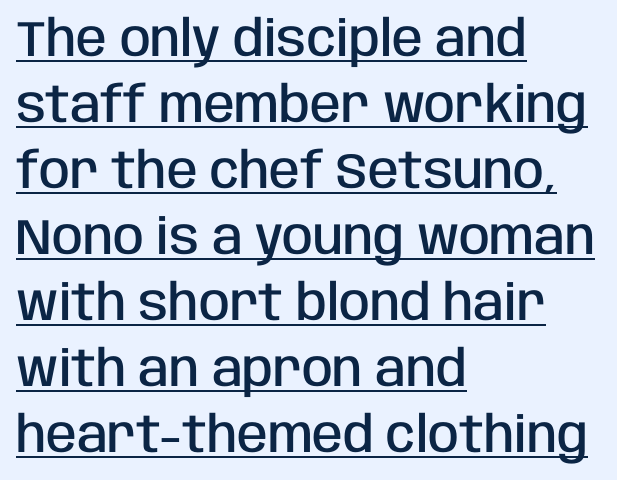
{"serif": "no", "italic": "no", "bold": "semi", "weight": "semibold", "width": "condensed", "stroke_contrast": "low", "x_height": "large", "monospaced": "no", "underline": "yes", "align": "left", "line_spacing": "normal", "line_spacing_ratio": 1.32, "letter_spacing": "normal", "letter_spacing_em": 0.0, "glyph_px": 50}
